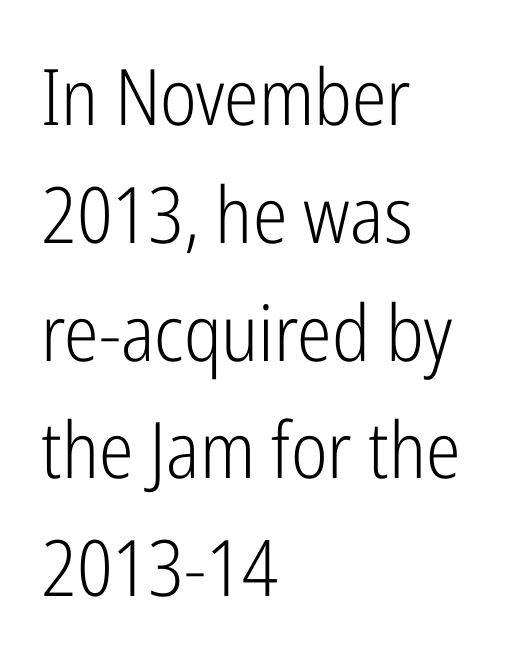
Clear beneath every line of the passage. Is the type heavy? It reads as light-to-regular instead. The setting favours the left margin, as ordinary paragraphs usually do. The type sits square on the baseline with zero lean. What's the leading like? Ordinary, nothing unusual.
